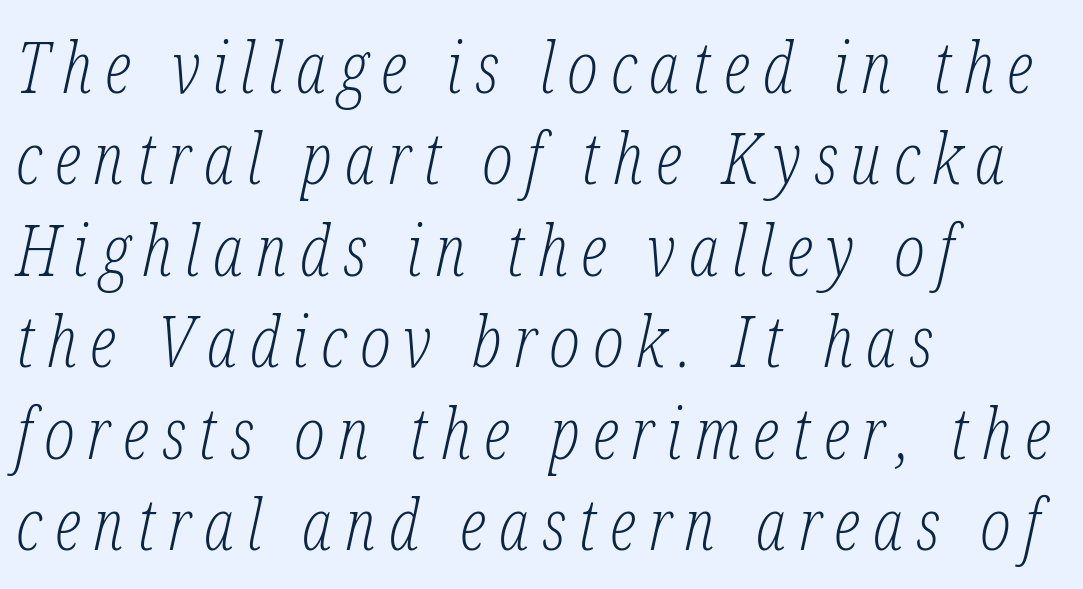
The axis of the letterforms is tilted away from vertical. Leading matches the norm, producing a regular column. The typesetter chose a ragged-right arrangement here. Each stroke keeps to a modest, everyday thickness or less.
